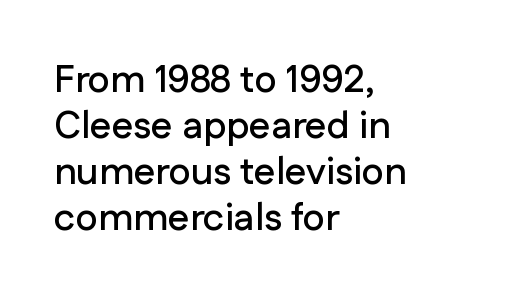
A sans-serif font was chosen for this passage. Characters follow at the spacing the type designer built in. Decoration check: the copy has no underline. This sample has the flowing, uneven cadence of proportional lettering. The letters stand straight up with perfectly vertical stems.
